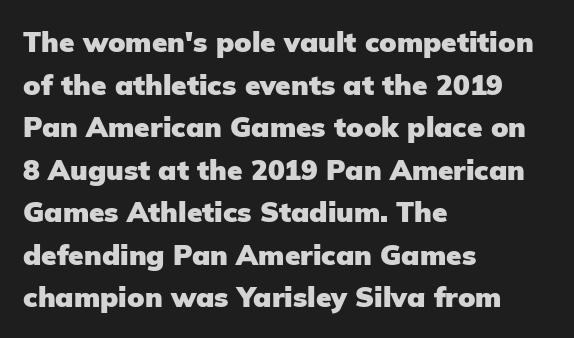
The image shows 28 px heavy sans-serif type, upright; set left-aligned, normal line spacing (1.52x), normal letter spacing, not underlined; low stroke contrast and a medium x-height.
